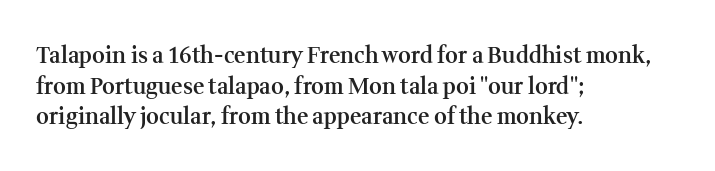
{"italic": "no", "bold": "semi", "underline": "no", "align": "left", "line_spacing": "normal", "line_spacing_ratio": 1.39, "letter_spacing": "normal", "letter_spacing_em": 0.0, "glyph_px": 22}
